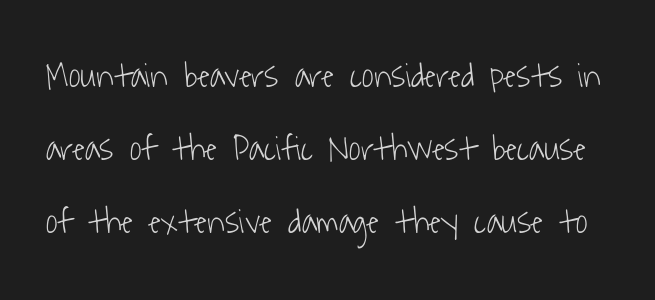
Unbolded letterforms with no extra heft. Has an underline been added? It has not. Short note: letters normally spaced. Each letter keeps its own natural width here, so spacing adapts to shape. The type family on display is of the sans-serif kind. Airy leading.
